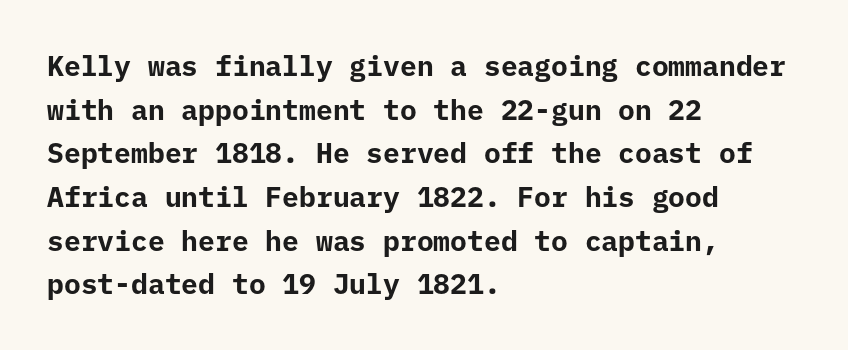
Q: Is the text bold? A: Yes.
Q: Is the text italic (slanted)? A: No, it is upright.
Q: Is the typeface a serif or a sans-serif typeface? A: Sans-serif.
Q: Is the text underlined? A: No.
Q: How is the paragraph aligned? A: Left-aligned.
Q: Is the spacing between letters normal or unusually wide? A: Normal.
Q: Is the spacing between lines tight, normal or loose? A: Normal.
Q: Width (condensed, normal, or wide)? A: Normal.
Q: Stroke contrast? A: Low.
Q: x-height? A: Medium.
Q: Monospaced? A: Yes.
